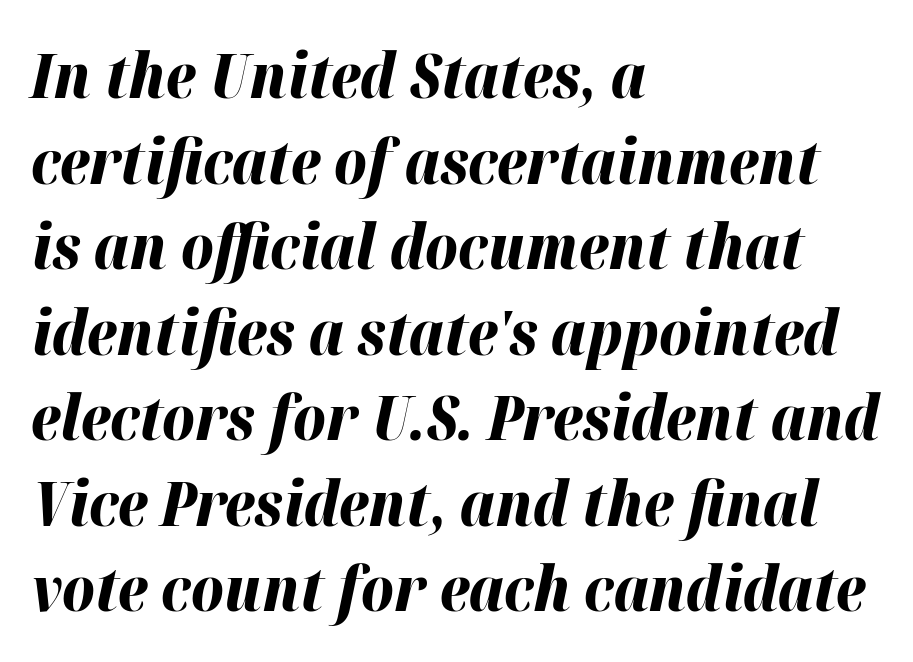
Q: Is the text bold? A: Yes.
Q: Is the text italic (slanted)? A: Yes, it leans right by about 12 degrees.
Q: Is the text underlined? A: No.
Q: How is the paragraph aligned? A: Left-aligned.
Q: Is the spacing between letters normal or unusually wide? A: Normal.
Q: Is the spacing between lines tight, normal or loose? A: Normal.
Q: Width (condensed, normal, or wide)? A: Normal.
Q: Stroke contrast? A: High.
Q: x-height? A: Medium.
Q: Monospaced? A: No.
